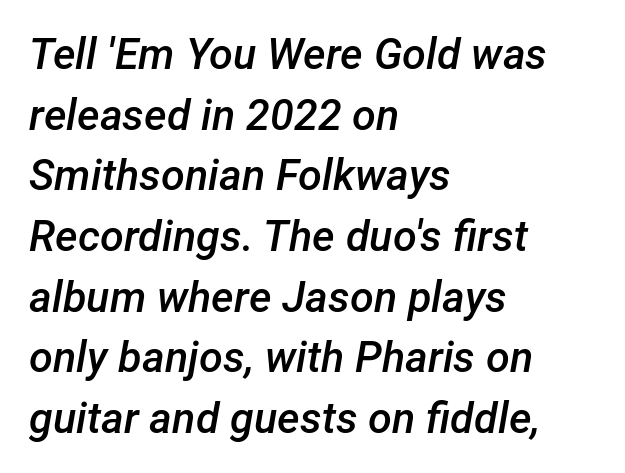
The image shows 43 px semibold type, italic (leaning right); set left-aligned, normal line spacing (1.41x), normal letter spacing, not underlined; low stroke contrast and a medium x-height.
